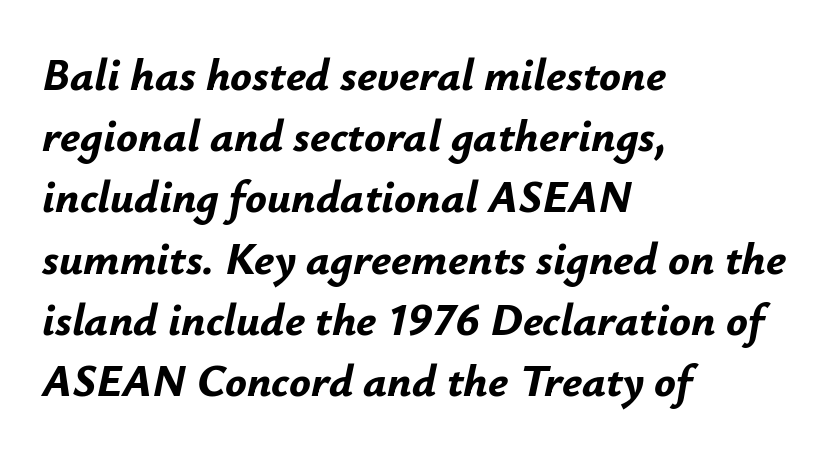
The image shows 45 px bold type, italic (leaning right); set left-aligned, normal line spacing (1.36x), normal letter spacing, not underlined; low stroke contrast and a small x-height.
